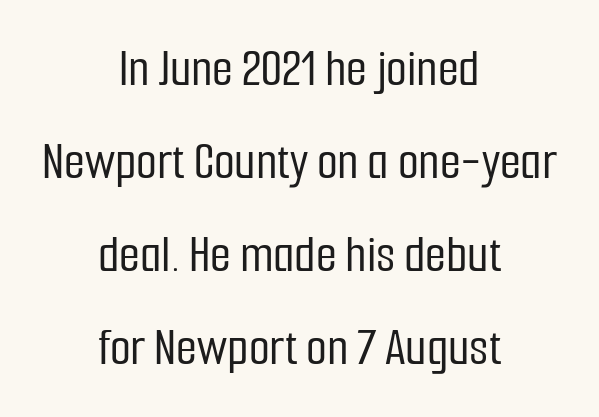
{"serif": "no", "italic": "no", "width": "condensed", "stroke_contrast": "low", "x_height": "medium", "monospaced": "no", "underline": "no", "align": "center", "line_spacing_ratio": 1.72, "letter_spacing": "normal", "letter_spacing_em": 0.0, "glyph_px": 54}
